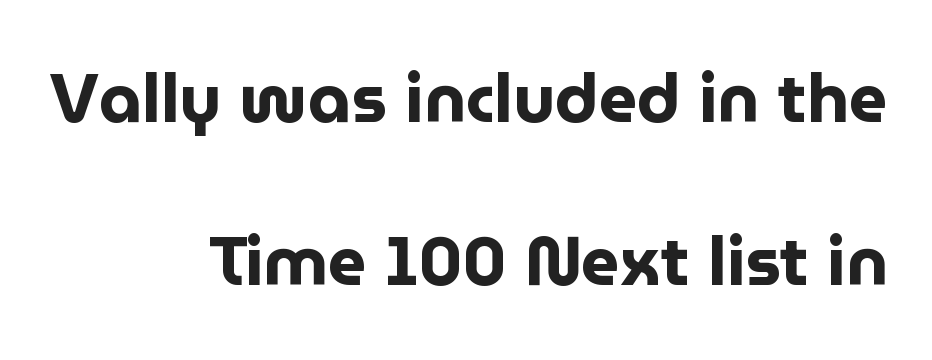
Q: Is the text bold? A: Yes.
Q: Is the text italic (slanted)? A: No, it is upright.
Q: Is the typeface a serif or a sans-serif typeface? A: Sans-serif.
Q: Is the text underlined? A: No.
Q: How is the paragraph aligned? A: Right-aligned.
Q: Is the spacing between letters normal or unusually wide? A: Normal.
Q: Is the spacing between lines tight, normal or loose? A: Loose.
Q: Width (condensed, normal, or wide)? A: Normal.
Q: Stroke contrast? A: Low.
Q: x-height? A: Medium.
Q: Monospaced? A: No.
